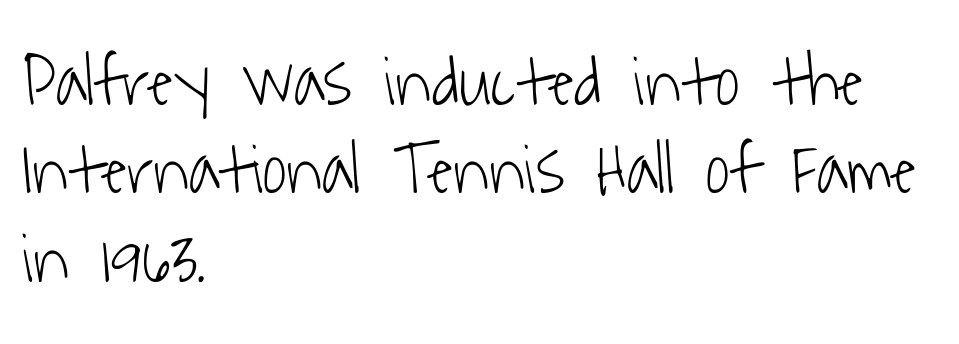
{"serif": "no", "bold": "no", "weight": "light", "width": "condensed", "stroke_contrast": "low", "x_height": "medium", "monospaced": "no", "underline": "no", "align": "left", "line_spacing_ratio": 1.21, "letter_spacing": "normal", "letter_spacing_em": 0.0, "glyph_px": 73}
